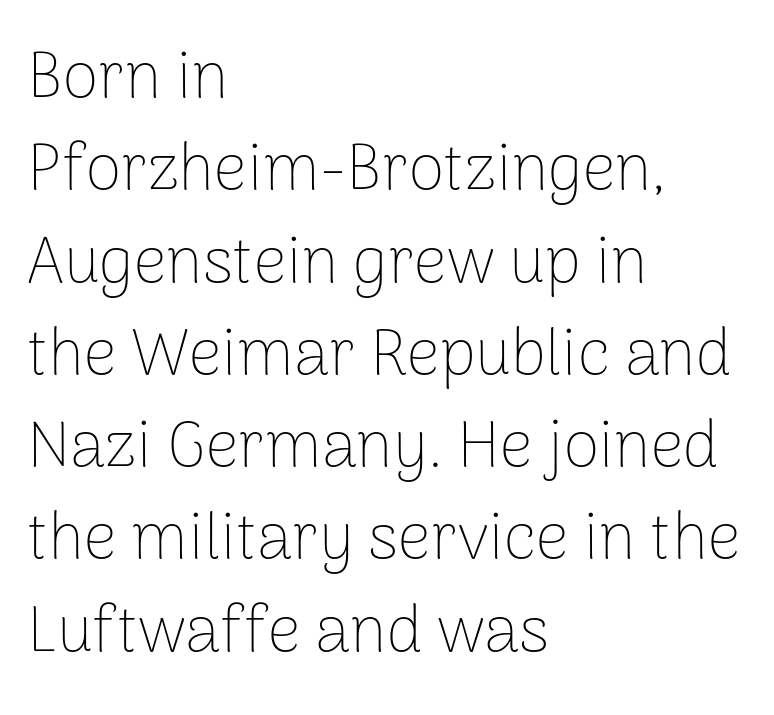
{"serif": "no", "italic": "no", "bold": "no", "weight": "thin", "width": "normal", "stroke_contrast": "low", "x_height": "medium", "monospaced": "no", "underline": "no", "align": "left", "line_spacing": "normal", "line_spacing_ratio": 1.42, "letter_spacing": "normal", "letter_spacing_em": 0.0, "glyph_px": 65}
